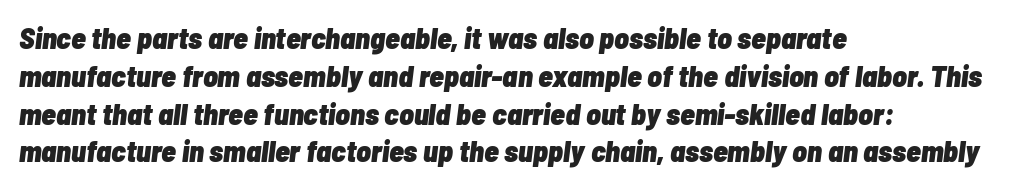
{"italic": "yes", "lean": "right", "slant_degrees": 7, "bold": "yes", "weight": "heavy", "width": "condensed", "stroke_contrast": "low", "x_height": "medium", "monospaced": "no", "underline": "no", "align": "left", "line_spacing": "normal", "line_spacing_ratio": 1.26, "letter_spacing": "normal", "letter_spacing_em": 0.0, "glyph_px": 30}
